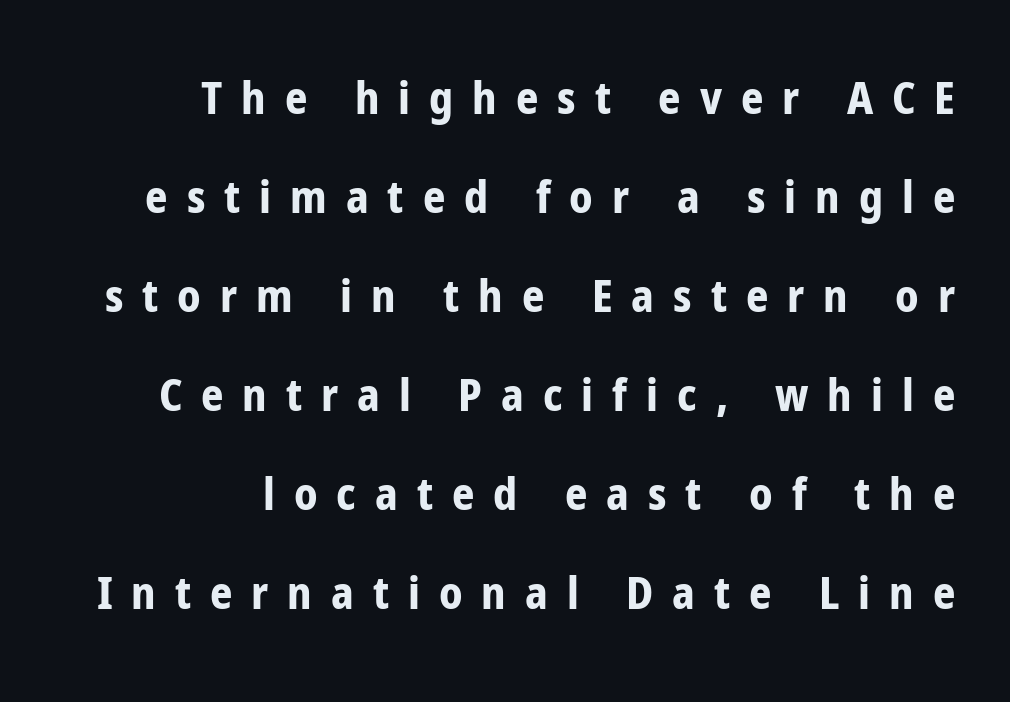
The image shows 44 px bold, condensed sans-serif type, upright; set right-aligned, loose line spacing (2.25x), unusually wide letter spacing (+0.43 em), not underlined; low stroke contrast and a medium x-height.
